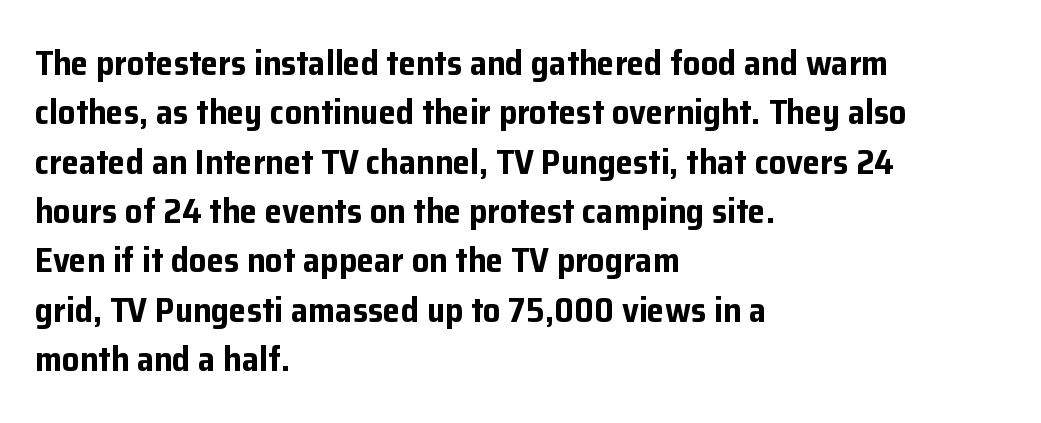
The setting favours the left margin, as ordinary paragraphs usually do. Quick note: not italic, upright. These lines sit exactly where default settings would place them. Check under the words: just untouched page. Varying glyph widths throughout — classic text-font behaviour. Is the type bold? Yes — the strokes are clearly thick and heavy.
